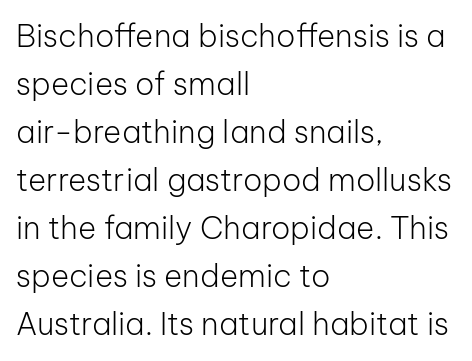
The image shows 31 px light sans-serif type, upright; set left-aligned, normal line spacing (1.55x), normal letter spacing, not underlined; low stroke contrast and a medium x-height.
